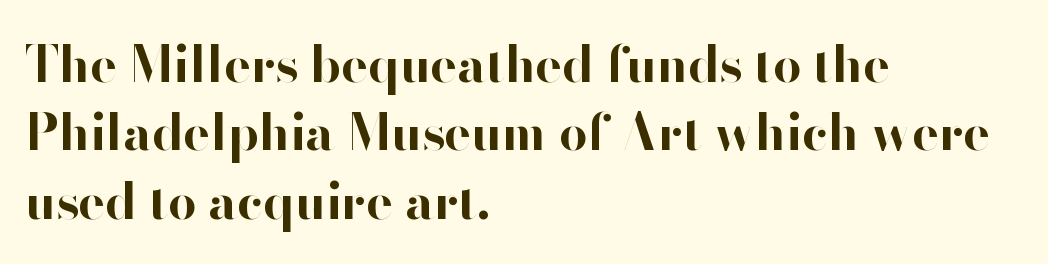
{"serif": "no", "italic": "no", "bold": "yes", "weight": "bold", "width": "normal", "stroke_contrast": "high", "x_height": "small", "monospaced": "no", "underline": "no", "align": "left", "line_spacing": "normal", "line_spacing_ratio": 1.37, "letter_spacing": "normal", "letter_spacing_em": 0.0, "glyph_px": 50}
